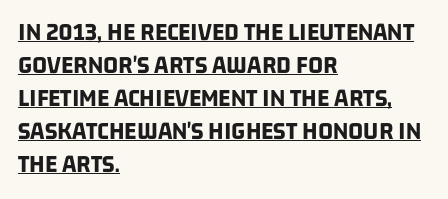
Thick stems and heavy bowls — unmistakably bold. If you drew a ruler down the left edge, every line would touch it. You can see a thin bar hugging the bottom of the glyphs. Letter spacing: default. The lines sit at an ordinary, default distance from one another.
